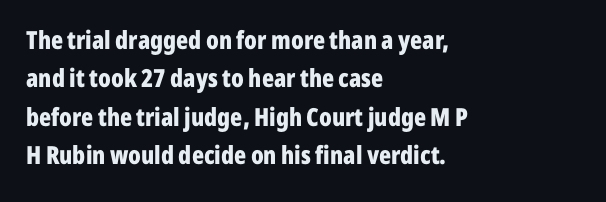
Here the glyphs are tracked normally, forming tight word shapes. Does the weight exceed regular? Yes, all the way to bold. The text block is weighted toward the left margin, trailing off unevenly rightward. Style check: upright. Notice how descenders clear the ascenders below comfortably — that's standard leading. Glance below the letters and you will spot only blank space.
